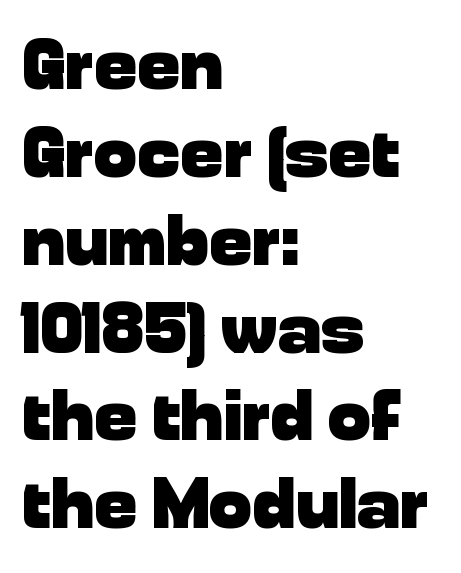
There is no visible air inserted between adjacent glyphs. These lines were composed using upright roman letters. The rendering uses natural spacing where letterforms have individual widths. The paragraph shown leans on its left margin.
